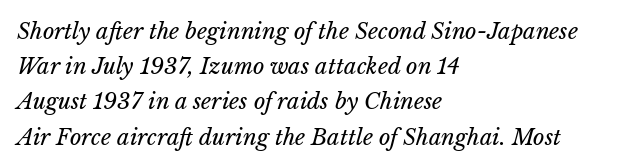
Is this a heavy cut? Hardly; it is regular or lighter. The zone under the glyphs is completely vacant. If you drew a ruler down the left edge, every line would touch it. Regarding leading, the lines here are spaced in the standard way. Italic? Definitely — the glyphs are oblique. This sample uses plain, unmodified letter spacing.
